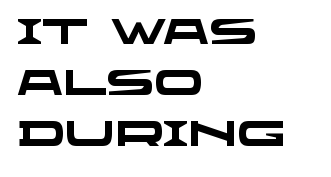
The image shows 36 px heavy, wide sans-serif type; set left-aligned, normal line spacing (1.42x), normal letter spacing, not underlined; low stroke contrast and a large x-height.
